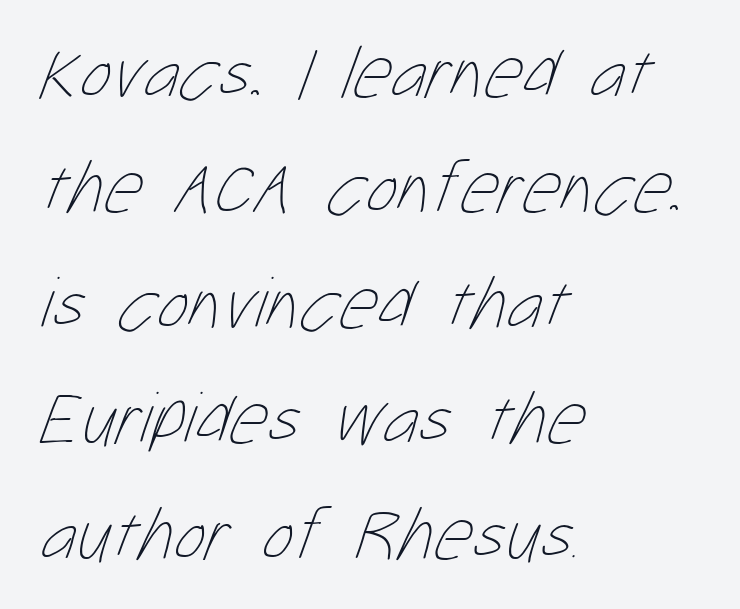
The image shows 74 px thin, condensed type; set left-aligned, normal line spacing (1.56x), normal letter spacing, not underlined; low stroke contrast and a medium x-height.
